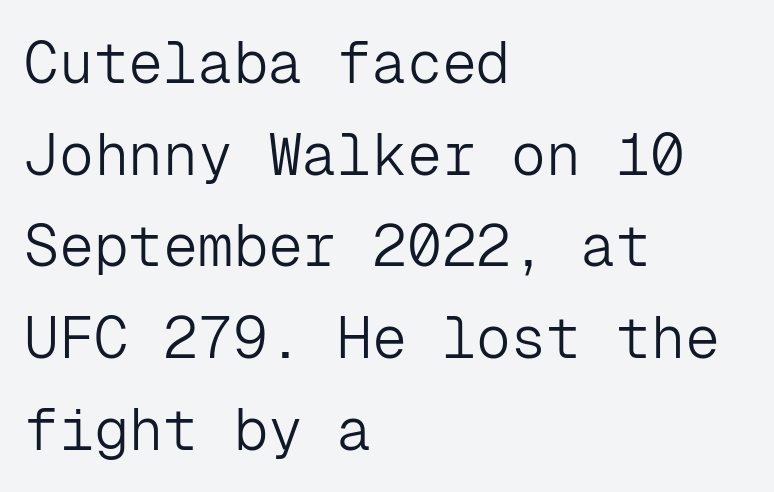
The image shows 58 px light sans-serif type, upright, monospaced; set left-aligned, normal line spacing (1.58x), normal letter spacing, not underlined; low stroke contrast and a medium x-height.
